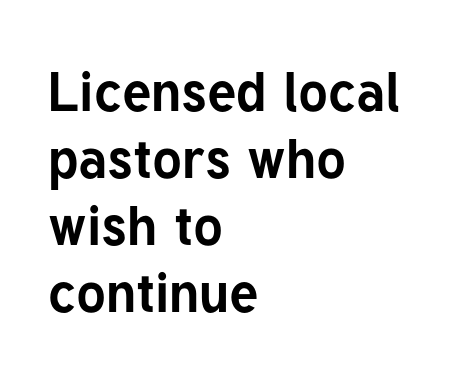
The letters stand upright; this is a roman face. Stroke thickness is high; the sample reads as a true bold. Beneath every word, the page is bare. The type is set solid horizontally, with unmodified tracking. Do the characters align in a grid? No, the font is proportional. Does the type have serifs? No, each stem ends abruptly.
